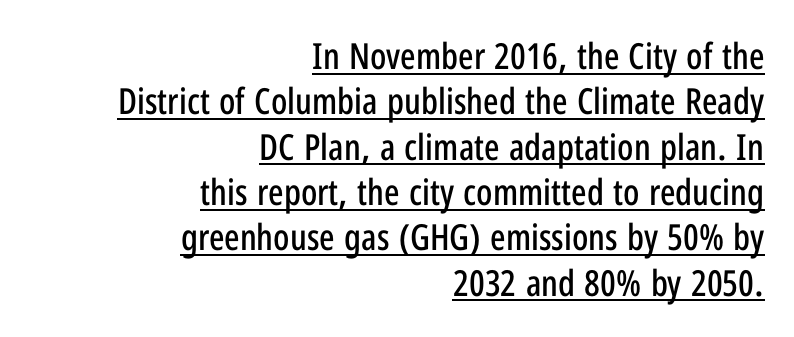
What kind of face is this? One without serifs — a sans. Check the space under the baseline: a stroke is drawn there. This rendering leaves character spacing at its baseline value. The rows are spaced the way most documents space them.
